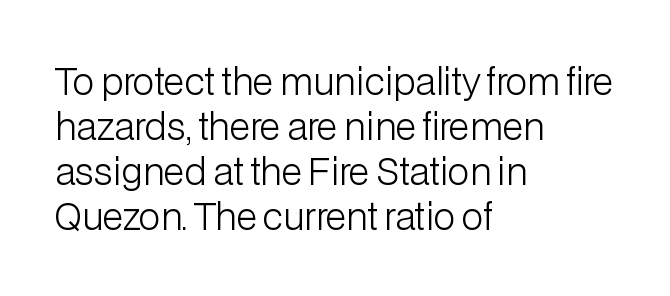
Is the letter spacing exaggerated? No — it looks like the ordinary default. All the whitespace from short lines collects on the right. Upright lettering throughout. The zone under the glyphs is completely vacant.
